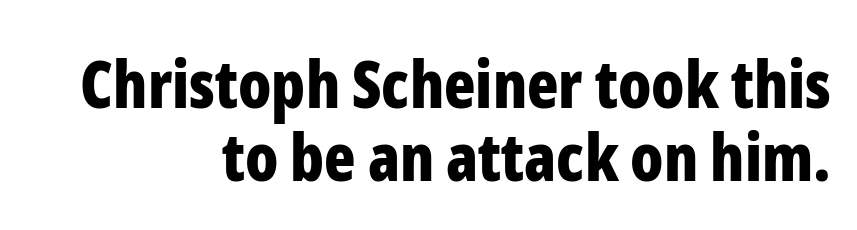
{"serif": "no", "italic": "no", "bold": "yes", "weight": "bold", "width": "condensed", "stroke_contrast": "low", "x_height": "medium", "monospaced": "no", "underline": "no", "align": "right", "line_spacing": "tight", "line_spacing_ratio": 1.12, "letter_spacing": "normal", "letter_spacing_em": 0.0, "glyph_px": 65}
